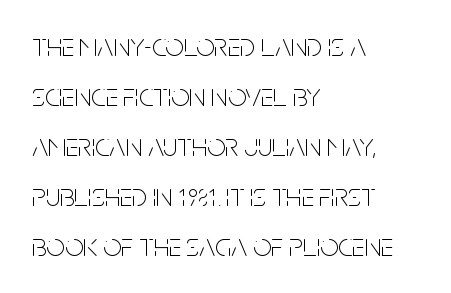
Successive baselines arrive at the customary interval. This sample uses plain, unmodified letter spacing. Look at the bottom of the vertical strokes: they stop flat, with no serifs. Posture: upright roman. Letters rest on an invisible, unmarked baseline. Spacing verdict: proportional, widths tailored to each character.
